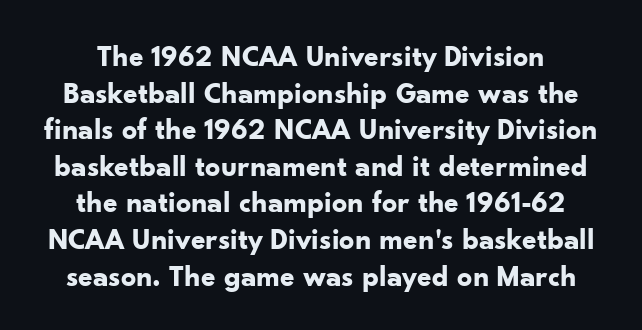
The image shows 30 px bold sans-serif type, upright; set line spacing 1.22x, normal letter spacing, not underlined; low stroke contrast and a small x-height.
